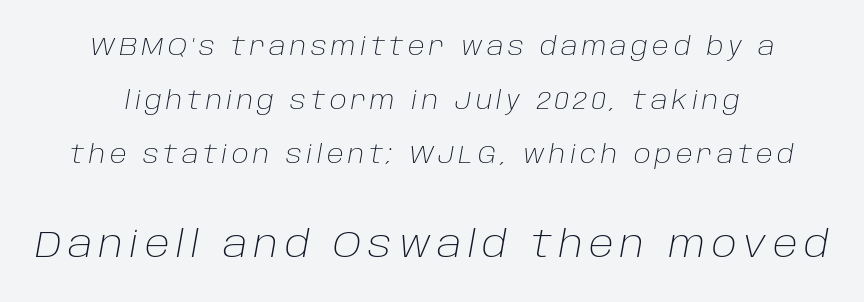
Underline: absent. The text block is weighted toward neither margin, spreading evenly from the middle. Italic: yes, the glyphs are oblique. You could not count columns in this text — the font is proportionally spaced. Widely set lines give the paragraph a tall, airy silhouette. No chunkiness to these letters — they're not bold.
